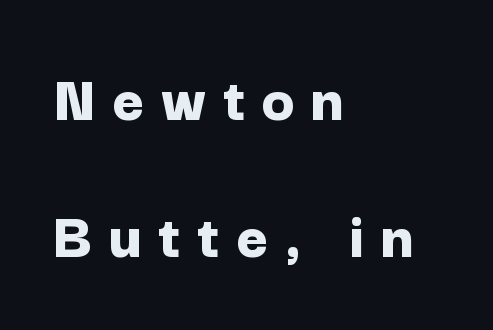
Serif or sans? Sans — the stroke terminals are bare. Baseline-to-baseline distance is far greater than the letter height. Does the copy run flush right? No — it runs flush left. Note the varied advance widths — an 'i' is clearly narrower than an 'm'.
